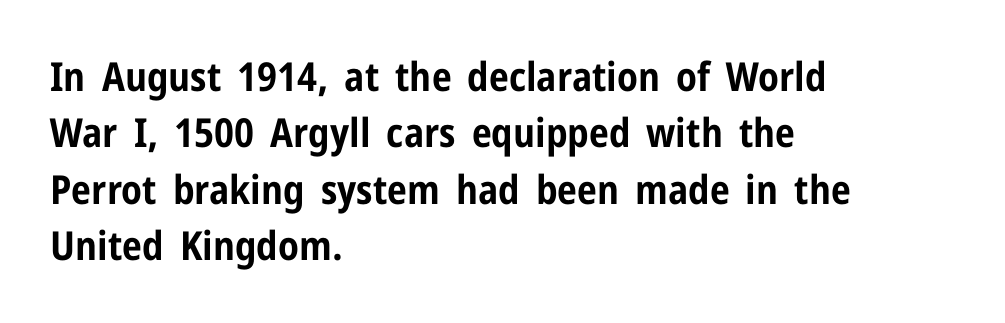
Its strokes are broad and dark, the hallmark of bold type. This sample keeps an unexceptional amount of space between lines. Line starts are locked; line ends wander. You could not count columns in this text — the font is proportionally spaced. Descender tails drop into unmarked territory. Does extra space separate the letters? No, they use regular spacing.
